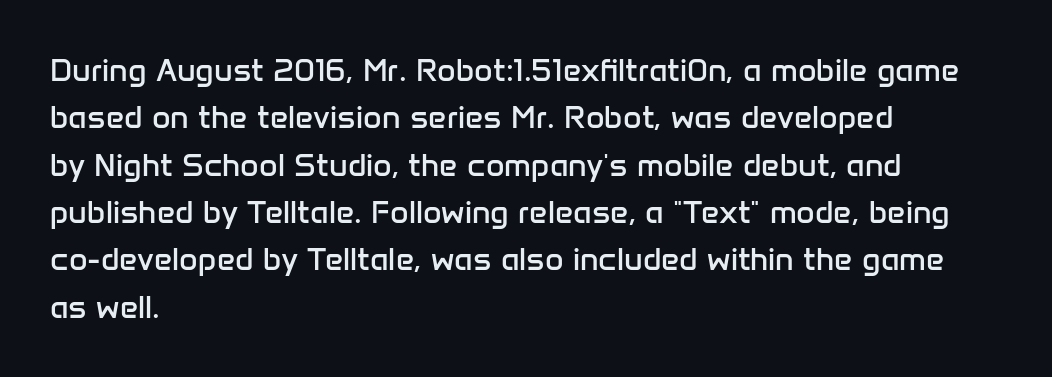
Typeset ragged right — the left edge is the straight one. Examine the stroke ends and you'll find no serifs. The strokes are not fattened; the text isn't bold. Descenders hang freely into open space. The lines sit at an ordinary, default distance from one another. The letters advance in unequal steps, a hallmark of proportional type.
